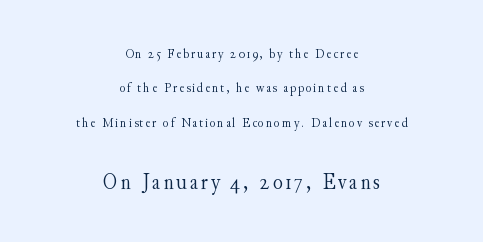
The image shows 23 px text type, upright; set centered, loose line spacing (2.46x), not underlined; the second (bottom) block is 1.64x larger.
